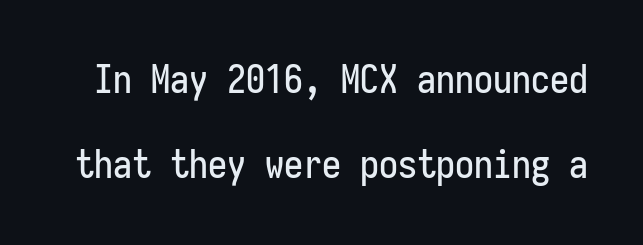
The image shows 38 px condensed sans-serif type, upright, monospaced; set loose line spacing (2.24x), normal letter spacing, not underlined; low stroke contrast and a medium x-height.
